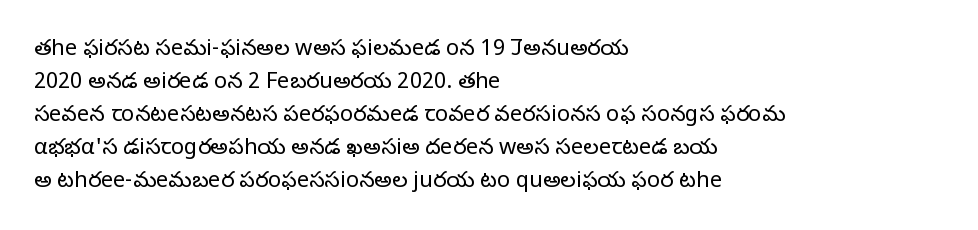
The image shows 22 px text type, upright; set left-aligned, normal line spacing (1.5x), normal letter spacing, not underlined.
